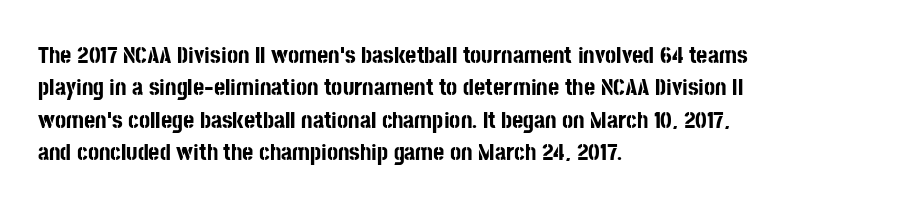
Q: Is the text bold? A: Yes.
Q: Is the text italic (slanted)? A: No, it is upright.
Q: Is the text underlined? A: No.
Q: How is the paragraph aligned? A: Left-aligned.
Q: Is the spacing between letters normal or unusually wide? A: Normal.
Q: Is the spacing between lines tight, normal or loose? A: Normal.
